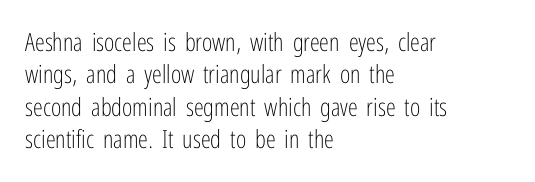
The words here are not underlined. Whoever set this chose a conventional vertical rhythm. Honestly, the letter spacing is just normal — you wouldn't notice it. Tall strokes in this sample are plumb rather than angled. Compared with a centered layout, this one pins lines to the left instead. The weight tops out at a normal text grade.
